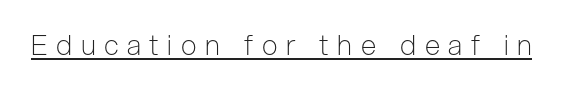
The face used here is rendered with a markedly widened letterfit. The letters stand upright; this is a roman face. Is this a fixed-width face? No — the glyphs have proportional, varying widths. The cut favours lightness, reaching ordinary text weight at its darkest.
